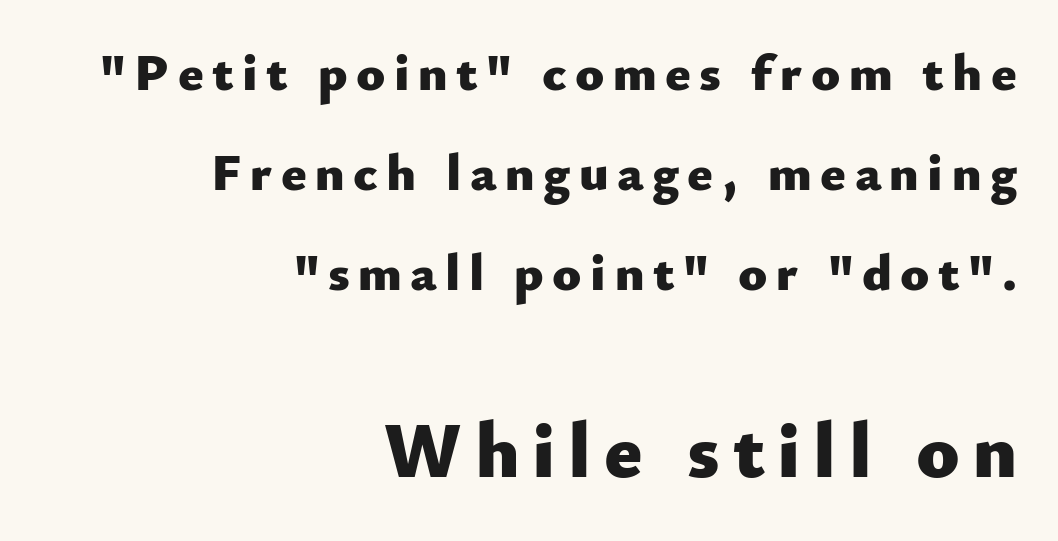
The image shows 79 px heavy sans-serif type, upright; set right-aligned, line spacing 1.89x, not underlined; the second (bottom) block is 1.49x larger; low stroke contrast and a small x-height.
